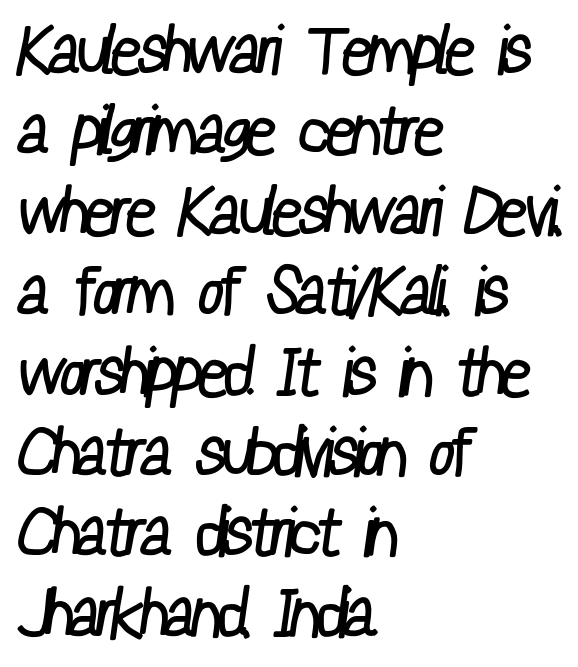
{"serif": "no", "bold": "no", "weight": "regular", "width": "condensed", "stroke_contrast": "low", "x_height": "medium", "monospaced": "no", "underline": "no", "align": "left", "line_spacing_ratio": 1.2, "letter_spacing": "normal", "letter_spacing_em": 0.0, "glyph_px": 67}
